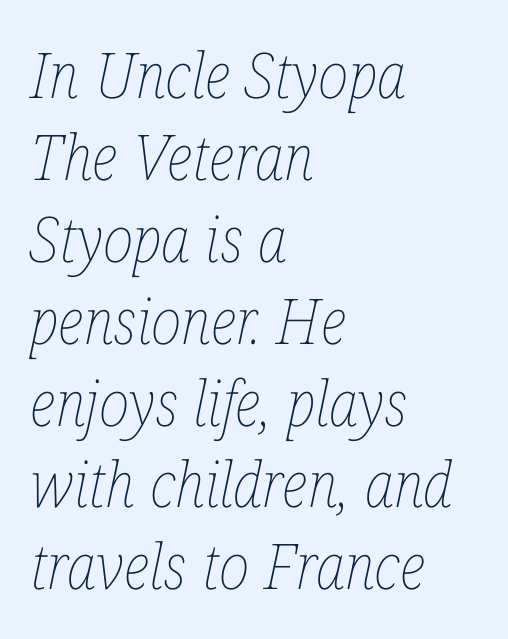
The image shows 63 px thin, condensed type, italic (leaning right); set left-aligned, normal line spacing (1.3x), normal letter spacing, not underlined; low stroke contrast and a medium x-height.
